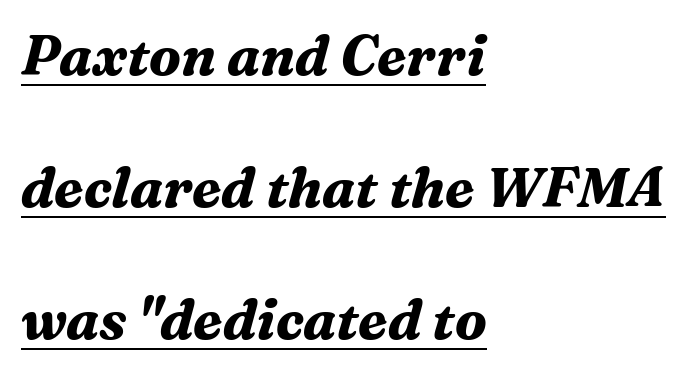
Q: Is the text bold? A: Yes.
Q: Is the text italic (slanted)? A: Yes, it leans right by about 16 degrees.
Q: Is the typeface a serif or a sans-serif typeface? A: Serif.
Q: Is the text underlined? A: Yes.
Q: How is the paragraph aligned? A: Left-aligned.
Q: Is the spacing between letters normal or unusually wide? A: Normal.
Q: Is the spacing between lines tight, normal or loose? A: Loose.
Q: Width (condensed, normal, or wide)? A: Normal.
Q: Stroke contrast? A: Medium.
Q: x-height? A: Medium.
Q: Monospaced? A: No.
